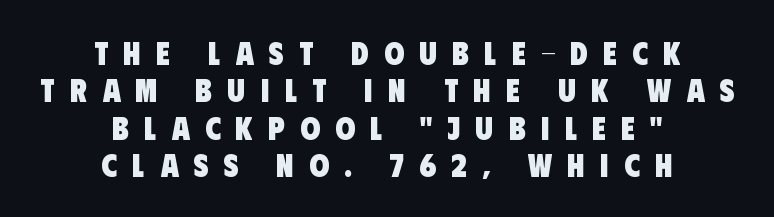
{"serif": "no", "bold": "yes", "weight": "heavy", "width": "condensed", "stroke_contrast": "low", "x_height": "large", "monospaced": "no", "underline": "no", "align": "center", "line_spacing_ratio": 1.17, "letter_spacing": "wide", "letter_spacing_em": 0.48, "glyph_px": 32}
